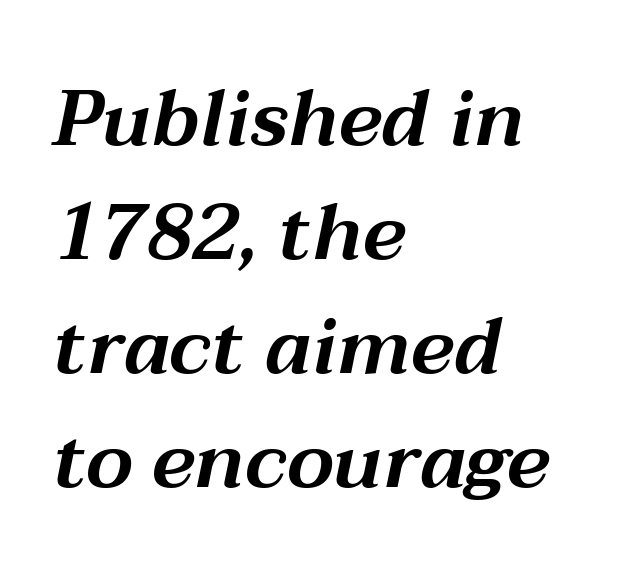
{"italic": "yes", "lean": "right", "slant_degrees": 12, "width": "wide", "stroke_contrast": "medium", "x_height": "medium", "monospaced": "no", "underline": "no", "align": "left", "line_spacing": "normal", "line_spacing_ratio": 1.46, "letter_spacing": "normal", "letter_spacing_em": 0.0, "glyph_px": 78}
